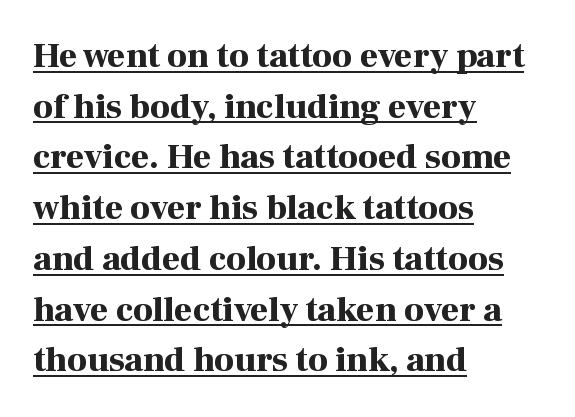
Students, observe the line beneath the letters — that is underlining. The paragraph shown leans on its left margin. The letters carry serifs — small finishing strokes at the ends of their stems. Words appear dense and cohesive because spacing is normal.
